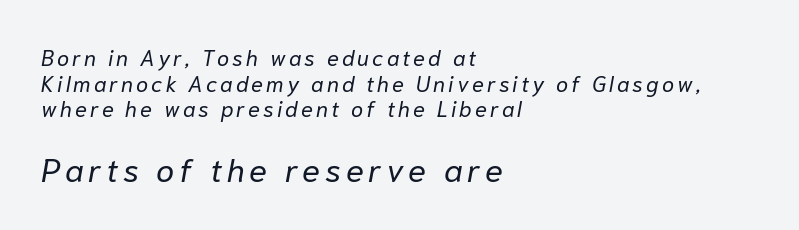
Underline: absent. Look at the glyph heights: the lower group is clearly the bigger setting. Slanted lettering throughout. Is the block centered? No — it sits flush against the left margin.
